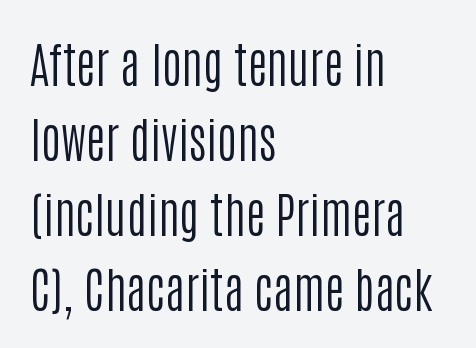
Q: Is the text bold? A: No.
Q: Is the text italic (slanted)? A: No, it is upright.
Q: Is the typeface a serif or a sans-serif typeface? A: Sans-serif.
Q: Is the text underlined? A: No.
Q: How is the paragraph aligned? A: Left-aligned.
Q: Is the spacing between letters normal or unusually wide? A: Normal.
Q: Is the spacing between lines tight, normal or loose? A: Normal.
Q: Width (condensed, normal, or wide)? A: Condensed.
Q: Stroke contrast? A: Low.
Q: x-height? A: Large.
Q: Monospaced? A: No.
